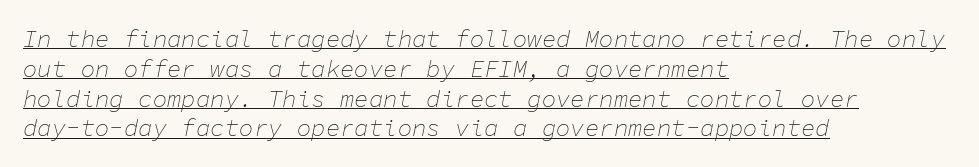
{"italic": "yes", "lean": "right", "slant_degrees": 11, "bold": "no", "underline": "yes", "align": "left", "line_spacing_ratio": 1.24, "letter_spacing": "normal", "letter_spacing_em": 0.0, "glyph_px": 24}
